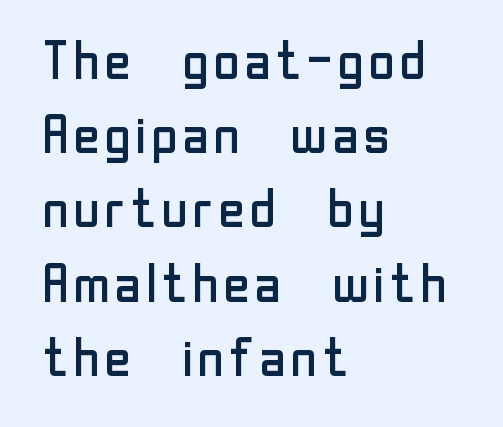
The image shows 53 px regular-weight sans-serif type, upright; set left-aligned, normal line spacing (1.4x), normal letter spacing, not underlined; low stroke contrast and a medium x-height.
